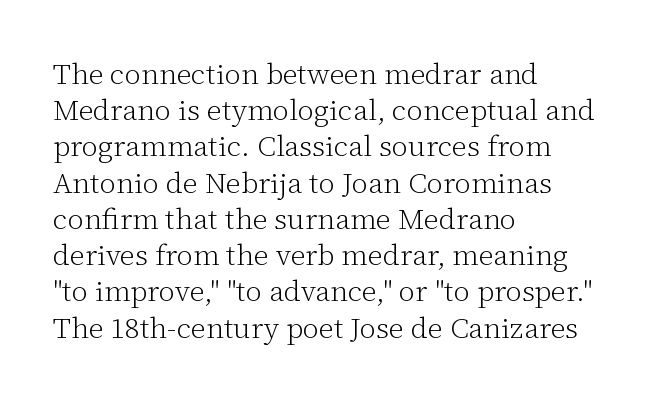
Q: Is the text bold? A: No.
Q: Is the text italic (slanted)? A: No, it is upright.
Q: Is the typeface a serif or a sans-serif typeface? A: Serif.
Q: Is the text underlined? A: No.
Q: How is the paragraph aligned? A: Left-aligned.
Q: Is the spacing between letters normal or unusually wide? A: Normal.
Q: Is the spacing between lines tight, normal or loose? A: Normal.
Q: Width (condensed, normal, or wide)? A: Normal.
Q: Stroke contrast? A: Low.
Q: x-height? A: Medium.
Q: Monospaced? A: No.
